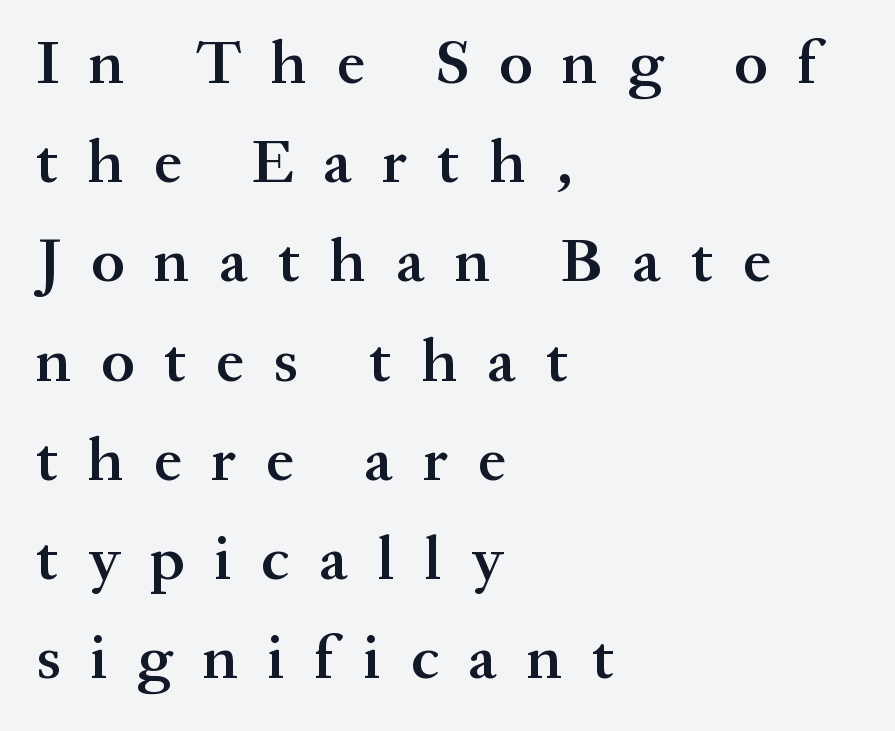
The image shows 62 px semibold serif type, upright; set left-aligned, normal line spacing (1.6x), unusually wide letter spacing (+0.48 em), not underlined; medium stroke contrast and a medium x-height.
